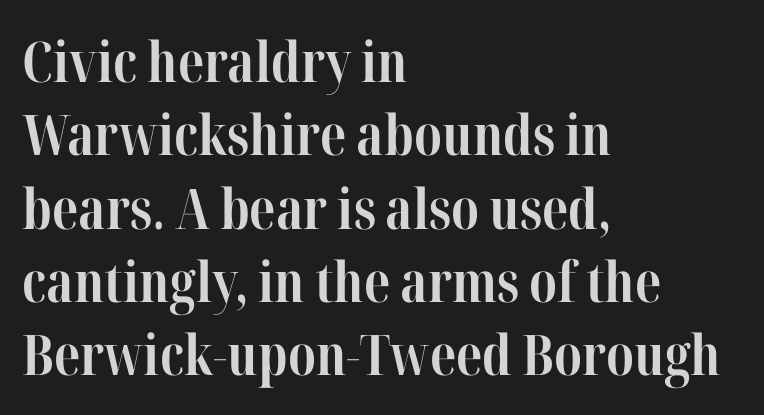
Q: Is the text bold? A: Yes.
Q: Is the text italic (slanted)? A: No, it is upright.
Q: Is the typeface a serif or a sans-serif typeface? A: Serif.
Q: Is the text underlined? A: No.
Q: How is the paragraph aligned? A: Left-aligned.
Q: Is the spacing between letters normal or unusually wide? A: Normal.
Q: Is the spacing between lines tight, normal or loose? A: Normal.
Q: Width (condensed, normal, or wide)? A: Condensed.
Q: Stroke contrast? A: High.
Q: x-height? A: Medium.
Q: Monospaced? A: No.
